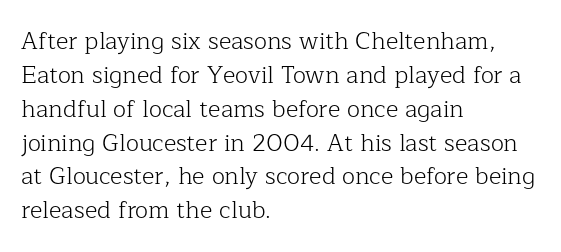
Decoration check: the copy has no underline. Teacher's note: observe the even left margin — that is flush-left alignment. Interline gaps are of average width in this sample. No chunkiness to these letters — they're not bold. These lines were composed using upright roman letters.
